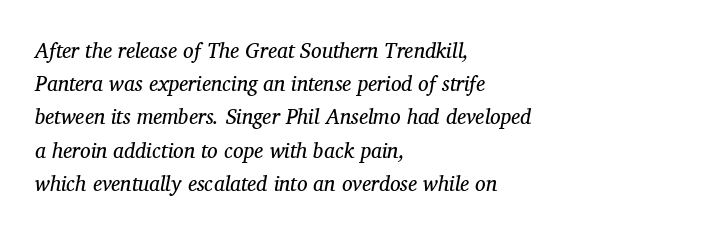
Glyph-to-glyph distance matches everyday printed text. The rendering anchors every line to the left-hand side. Only glyphs here, with clear space below each row. Unbolded letterforms with no extra heft.
